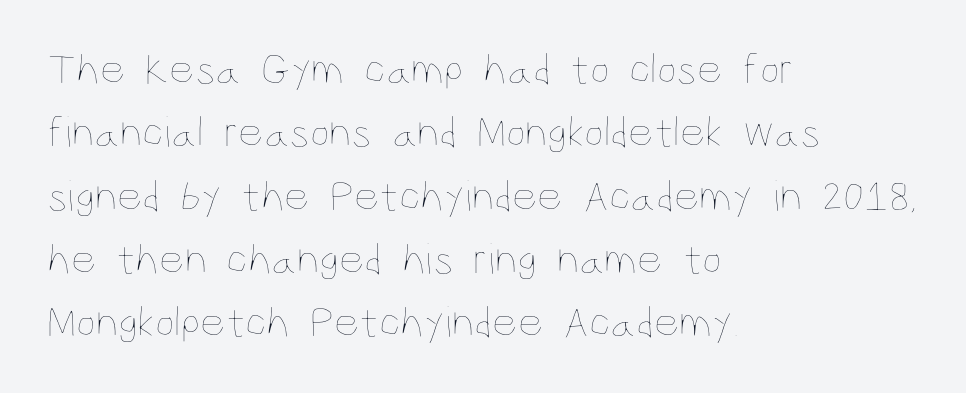
{"italic": "no", "bold": "no", "weight": "thin", "width": "condensed", "stroke_contrast": "low", "x_height": "large", "monospaced": "no", "underline": "no", "align": "left", "line_spacing": "normal", "line_spacing_ratio": 1.44, "letter_spacing": "normal", "letter_spacing_em": 0.0, "glyph_px": 44}
